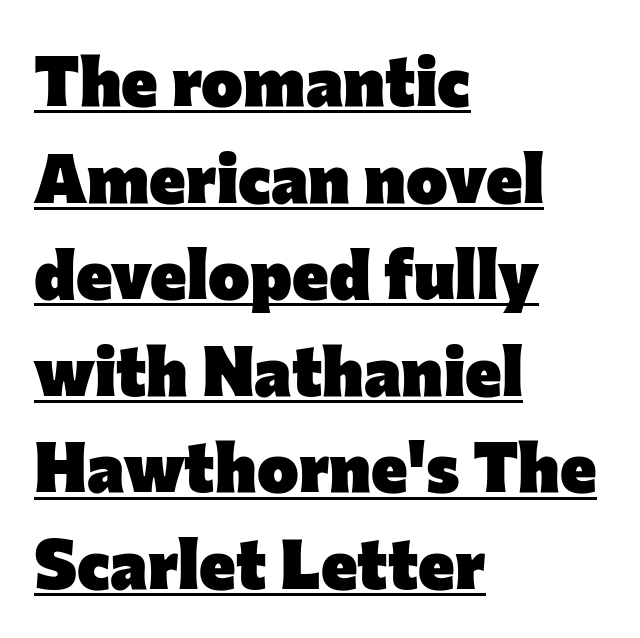
The image shows 70 px heavy sans-serif type, upright; set left-aligned, normal line spacing (1.38x), normal letter spacing, underlined; low stroke contrast and a medium x-height.
